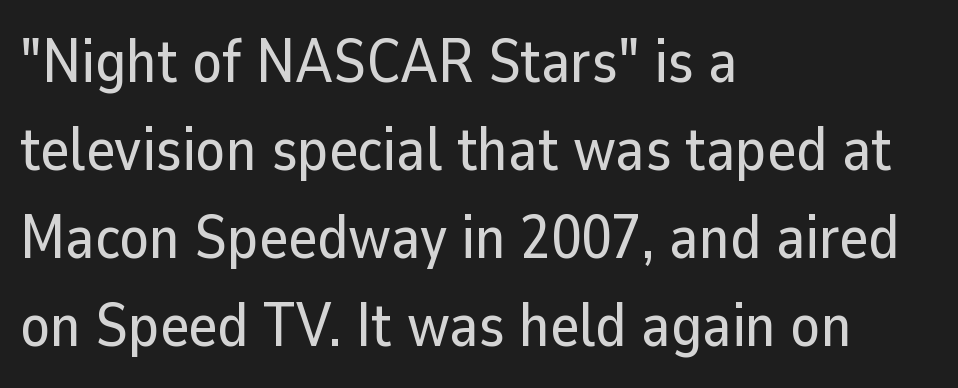
The image shows 61 px sans-serif type, upright; set left-aligned, normal line spacing (1.44x), normal letter spacing, not underlined; low stroke contrast and a medium x-height.
